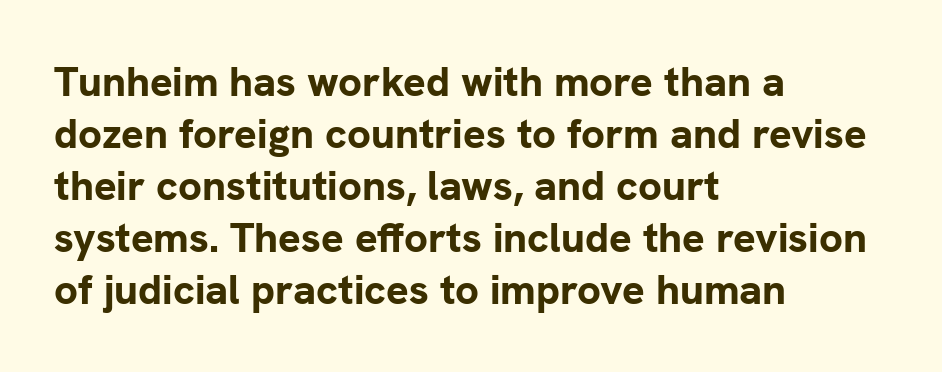
Unlike italic type, these characters show no tilt at all. The glyphs in this specimen are sans serif. Notice how the passage keeps a crisp vertical edge on the left only. Heft: maximum for text — a bold. Do the characters align in a grid? No, the font is proportional. A typesetter would call this zero additional tracking.
